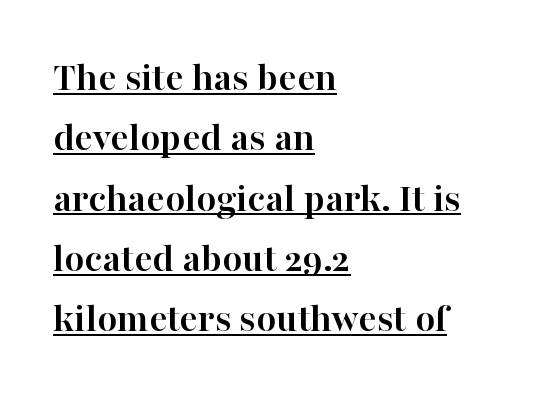
Is the type bold? Yes — the strokes are clearly thick and heavy. A roman cut, with each character standing at attention. Is this a fixed-width face? No — the glyphs have proportional, varying widths. The type family on display is of the serif kind.
